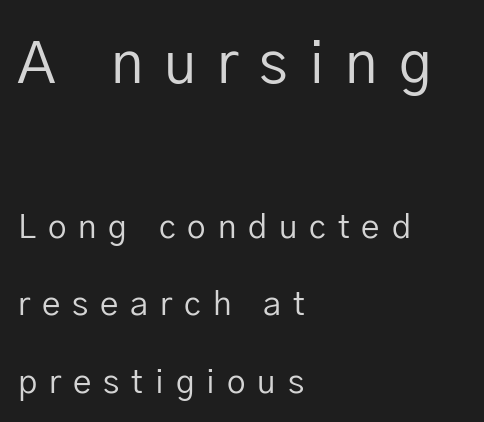
{"serif": "no", "italic": "no", "bold": "no", "weight": "regular", "width": "normal", "stroke_contrast": "low", "x_height": "medium", "monospaced": "no", "underline": "no", "align": "left", "line_spacing": "loose", "line_spacing_ratio": 2.35, "letter_spacing": "wide", "letter_spacing_em": 0.36, "larger_block": "first", "size_ratio": 1.76, "glyph_px": 58}
